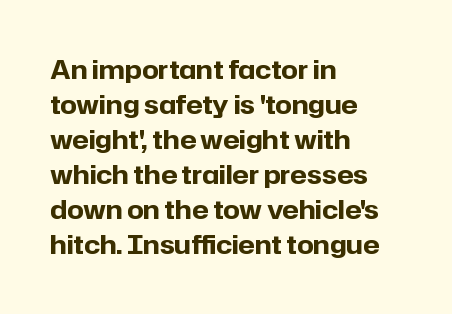
{"italic": "no", "bold": "yes", "underline": "no", "align": "left", "line_spacing": "normal", "line_spacing_ratio": 1.35, "letter_spacing": "normal", "letter_spacing_em": 0.0, "glyph_px": 26}
